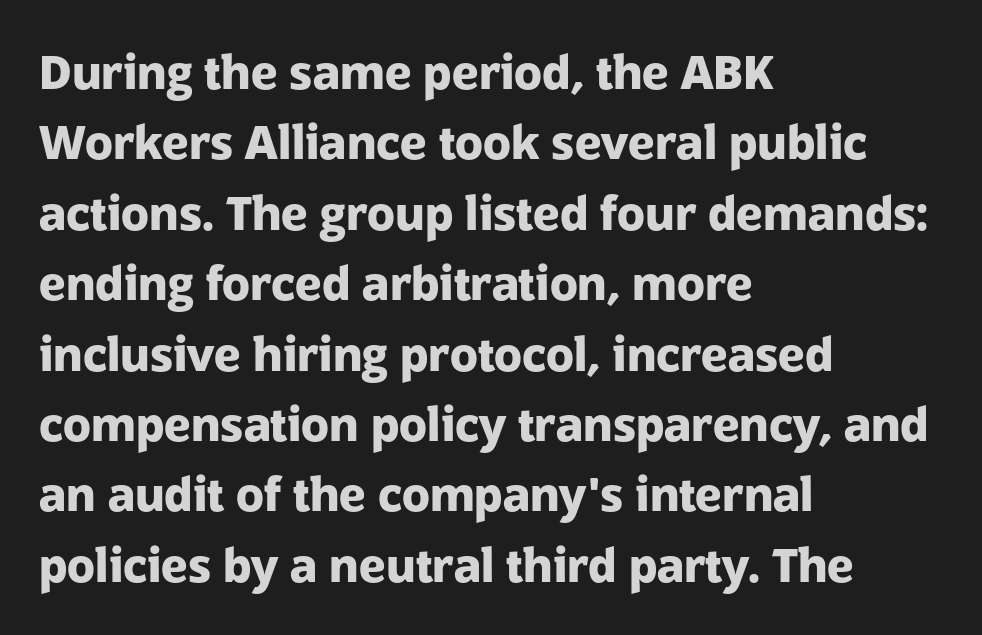
Q: Is the text bold? A: Yes.
Q: Is the text italic (slanted)? A: No, it is upright.
Q: Is the typeface a serif or a sans-serif typeface? A: Sans-serif.
Q: Is the text underlined? A: No.
Q: How is the paragraph aligned? A: Left-aligned.
Q: Is the spacing between letters normal or unusually wide? A: Normal.
Q: Is the spacing between lines tight, normal or loose? A: Normal.
Q: Width (condensed, normal, or wide)? A: Normal.
Q: Stroke contrast? A: Low.
Q: x-height? A: Medium.
Q: Monospaced? A: No.
